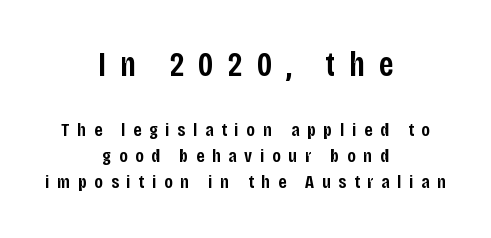
Q: Is the text bold? A: Semi-bold.
Q: Is the text italic (slanted)? A: No, it is upright.
Q: Is the typeface a serif or a sans-serif typeface? A: Sans-serif.
Q: Is the text underlined? A: No.
Q: How is the paragraph aligned? A: Centered.
Q: Is the spacing between letters normal or unusually wide? A: Unusually wide.
Q: Is the spacing between lines tight, normal or loose? A: Normal.
Q: Which block of text is set in a larger size, the first (top) or the second (bottom)? A: The first (top) one.
Q: Width (condensed, normal, or wide)? A: Condensed.
Q: Stroke contrast? A: Low.
Q: x-height? A: Large.
Q: Monospaced? A: No.
